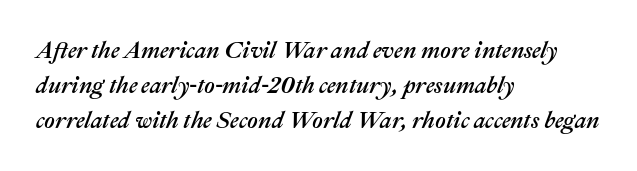
Between one letter and the next there's only the usual sliver of space. The gap between lines stays unmarked. In terms of leading, this rendering sits right in the middle. Emphasis-style slanted type is in use. The text block is weighted toward the left margin, trailing off unevenly rightward.
